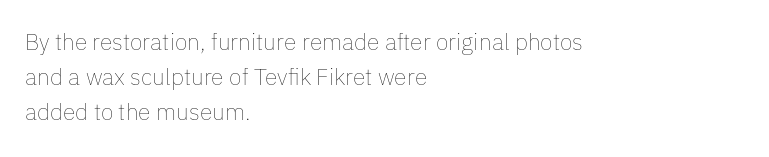
{"italic": "no", "bold": "no", "underline": "no", "align": "left", "line_spacing": "normal", "line_spacing_ratio": 1.53, "letter_spacing": "normal", "letter_spacing_em": 0.0, "glyph_px": 23}
